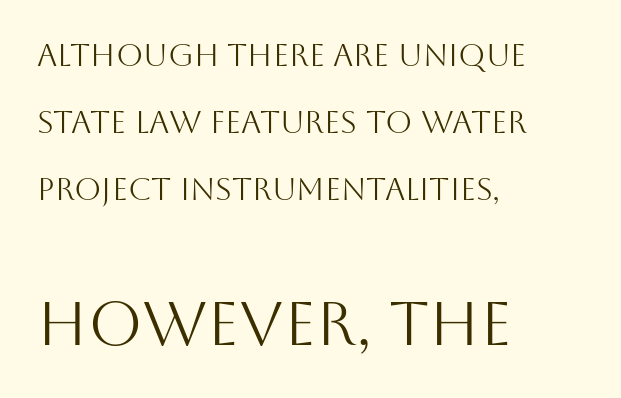
The image shows 62 px light sans-serif type, upright; set left-aligned, loose line spacing (2.16x), normal letter spacing, not underlined; the second (bottom) block is 2.0x larger; medium stroke contrast and a large x-height.
